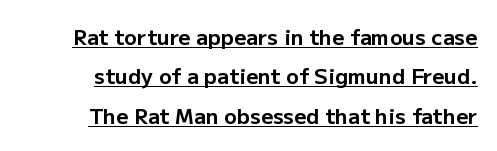
{"italic": "no", "bold": "yes", "underline": "yes", "align": "right", "line_spacing_ratio": 1.88, "letter_spacing": "normal", "letter_spacing_em": 0.0, "glyph_px": 21}
